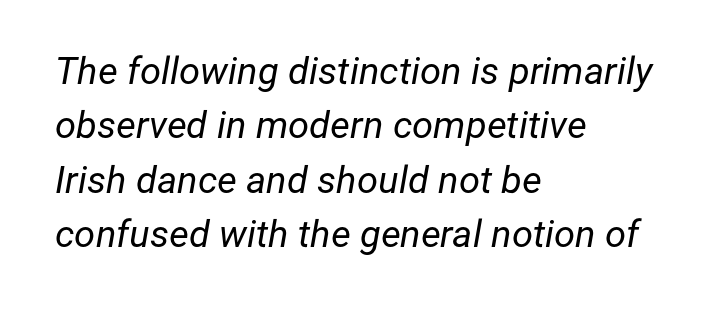
The passage shown stacks its lines at a standard gap. Left-aligned paragraph, ragged on the right. This is not heavy type; no bold has been used. What stands out about the letter spacing? Nothing — it is the standard amount. The lettering tilts uniformly, giving the passage an italic look.
